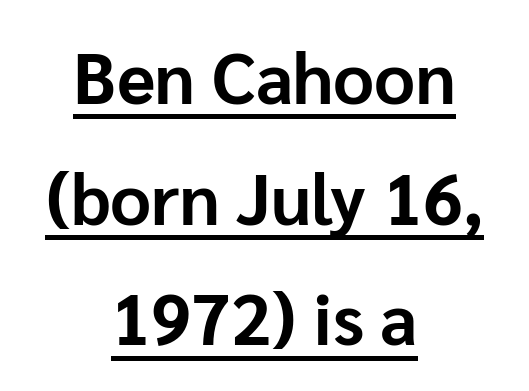
{"serif": "no", "italic": "no", "bold": "yes", "weight": "bold", "width": "normal", "stroke_contrast": "low", "x_height": "medium", "monospaced": "no", "underline": "yes", "align": "center", "line_spacing": "normal", "line_spacing_ratio": 1.7, "letter_spacing": "normal", "letter_spacing_em": 0.0, "glyph_px": 71}
